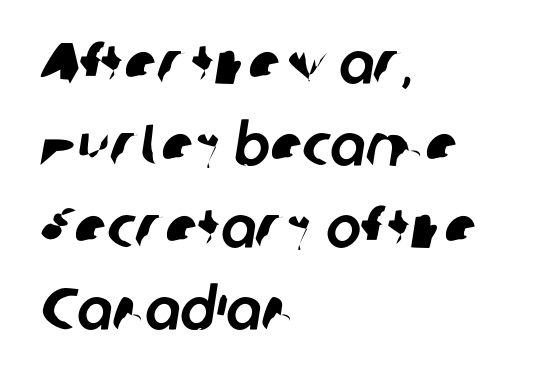
{"serif": "no", "width": "normal", "stroke_contrast": "low", "x_height": "medium", "monospaced": "no", "underline": "no", "align": "left", "line_spacing": "normal", "line_spacing_ratio": 1.39, "letter_spacing": "normal", "letter_spacing_em": 0.0, "glyph_px": 59}
